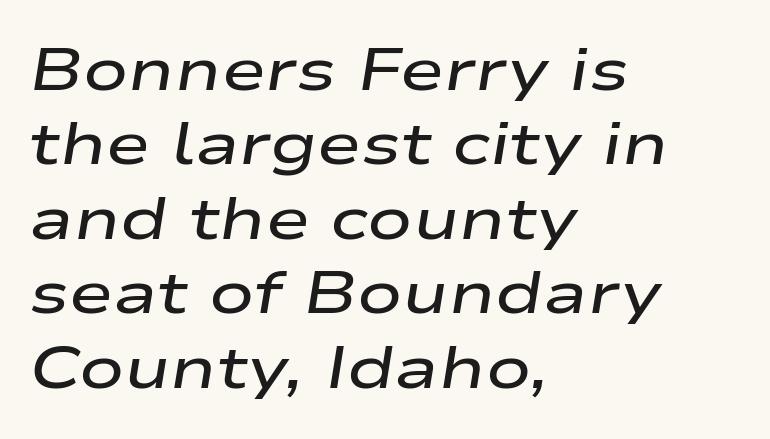
Q: Is the text bold? A: Semi-bold.
Q: Is the text italic (slanted)? A: Yes, it leans right by about 9 degrees.
Q: Is the text underlined? A: No.
Q: How is the paragraph aligned? A: Left-aligned.
Q: Is the spacing between letters normal or unusually wide? A: Normal.
Q: Width (condensed, normal, or wide)? A: Wide.
Q: Stroke contrast? A: Low.
Q: x-height? A: Medium.
Q: Monospaced? A: No.
